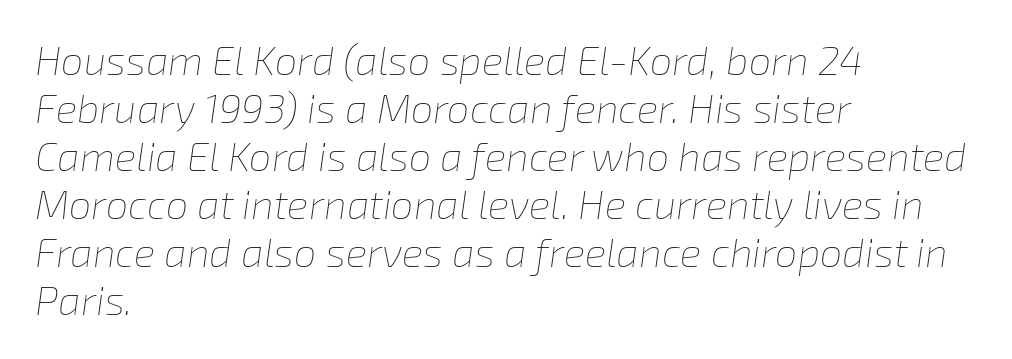
The image shows 40 px thin type, italic (leaning right); set left-aligned, line spacing 1.2x, normal letter spacing, not underlined; low stroke contrast and a medium x-height.
